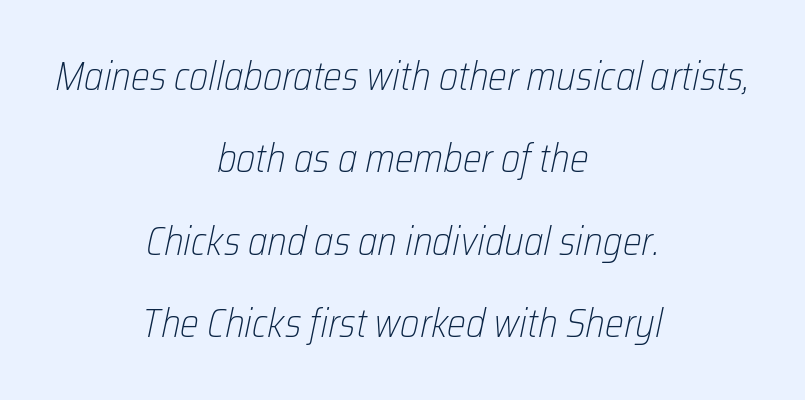
Q: Is the text bold? A: No.
Q: Is the text italic (slanted)? A: Yes, it leans right by about 12 degrees.
Q: Is the text underlined? A: No.
Q: How is the paragraph aligned? A: Centered.
Q: Is the spacing between letters normal or unusually wide? A: Normal.
Q: Is the spacing between lines tight, normal or loose? A: Loose.
Q: Width (condensed, normal, or wide)? A: Condensed.
Q: Stroke contrast? A: Low.
Q: x-height? A: Medium.
Q: Monospaced? A: No.
